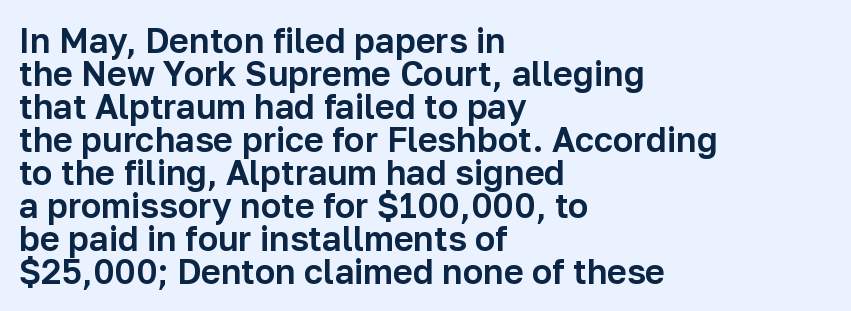
Q: Is the text italic (slanted)? A: No, it is upright.
Q: Is the typeface a serif or a sans-serif typeface? A: Sans-serif.
Q: Is the text underlined? A: No.
Q: How is the paragraph aligned? A: Left-aligned.
Q: Is the spacing between letters normal or unusually wide? A: Normal.
Q: Is the spacing between lines tight, normal or loose? A: Tight.
Q: Width (condensed, normal, or wide)? A: Normal.
Q: Stroke contrast? A: Low.
Q: x-height? A: Medium.
Q: Monospaced? A: No.
